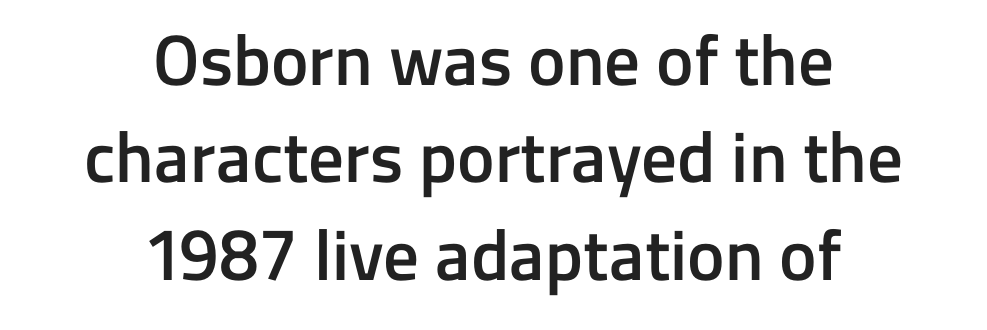
The strokes are fattened partway — semibold, not bold. A sans-serif font was chosen for this passage. Whoever set this chose a conventional vertical rhythm. If you drew a line through each stem, it would be perfectly vertical. The rag falls on both sides of this text block equally.
